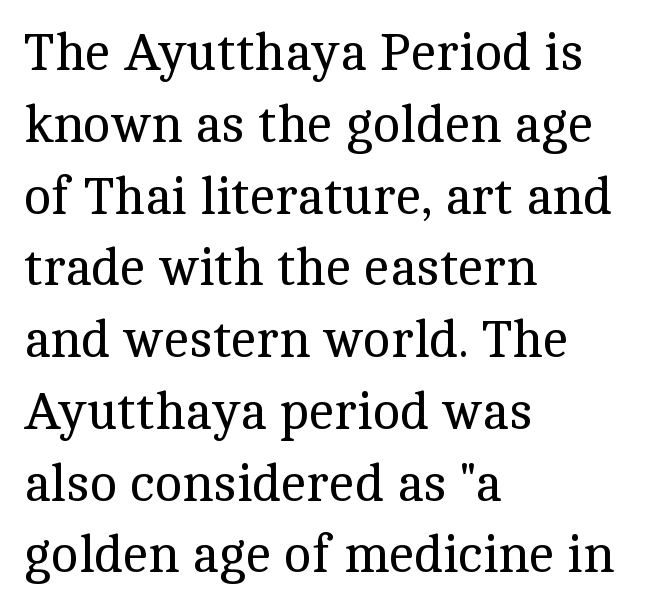
The image shows 52 px regular-weight serif type, upright; set left-aligned, normal line spacing (1.38x), normal letter spacing, not underlined; a medium x-height.
